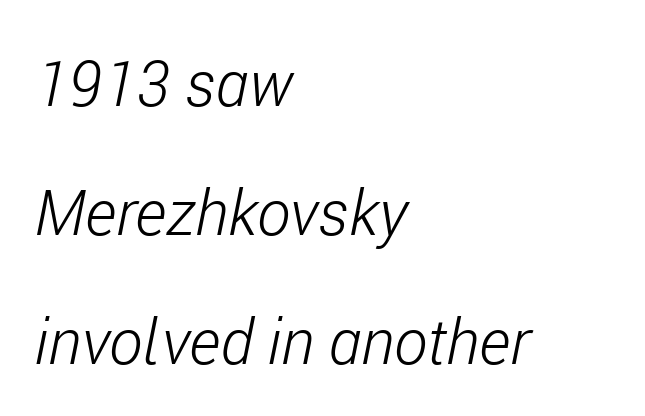
Q: Is the text bold? A: No.
Q: Is the text italic (slanted)? A: Yes, it leans right by about 11 degrees.
Q: Is the text underlined? A: No.
Q: How is the paragraph aligned? A: Left-aligned.
Q: Is the spacing between letters normal or unusually wide? A: Normal.
Q: Is the spacing between lines tight, normal or loose? A: Loose.
Q: Width (condensed, normal, or wide)? A: Condensed.
Q: Stroke contrast? A: Low.
Q: x-height? A: Medium.
Q: Monospaced? A: No.
